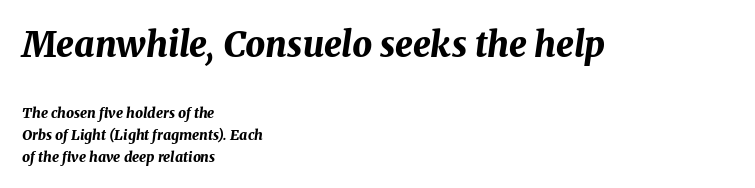
The image shows 35 px bold type, italic (leaning right); set left-aligned, normal line spacing (1.55x), normal letter spacing, not underlined; the first (top) block is 2.5x larger; medium stroke contrast and a medium x-height.
